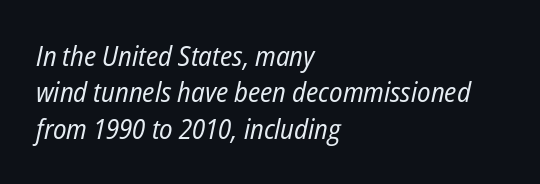
Q: Is the text bold? A: No.
Q: Is the text italic (slanted)? A: Yes, it leans right by about 12 degrees.
Q: Is the text underlined? A: No.
Q: How is the paragraph aligned? A: Left-aligned.
Q: Is the spacing between letters normal or unusually wide? A: Normal.
Q: Is the spacing between lines tight, normal or loose? A: Normal.
Q: Width (condensed, normal, or wide)? A: Condensed.
Q: Stroke contrast? A: Low.
Q: x-height? A: Medium.
Q: Monospaced? A: No.
